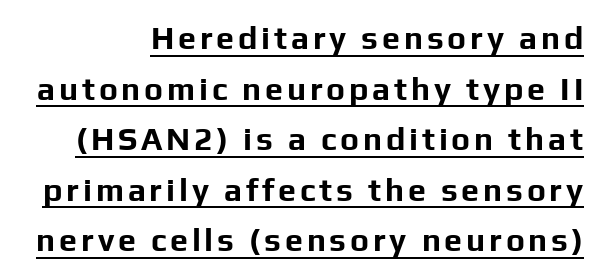
Q: Is the text bold? A: Yes.
Q: Is the text italic (slanted)? A: No, it is upright.
Q: Is the typeface a serif or a sans-serif typeface? A: Sans-serif.
Q: Is the text underlined? A: Yes.
Q: Is the spacing between lines tight, normal or loose? A: Normal.
Q: Width (condensed, normal, or wide)? A: Normal.
Q: Stroke contrast? A: Low.
Q: x-height? A: Medium.
Q: Monospaced? A: No.
